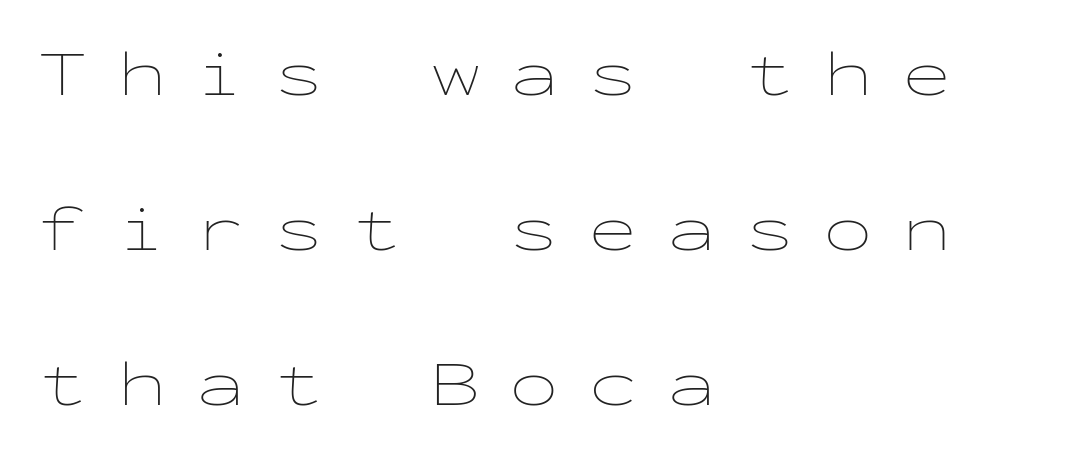
The passage shown stacks its lines with a broad gap. Students, note that the glyphs here are deliberately spaced far apart. Letters rest on an invisible, unmarked baseline. Think of a typewriter: that constant character pitch is what you see here. The typography opts for an upright posture over an oblique one.
